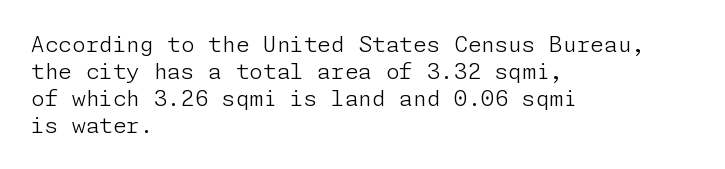
{"italic": "no", "bold": "no", "underline": "no", "align": "left", "line_spacing_ratio": 1.22, "letter_spacing": "normal", "letter_spacing_em": 0.0, "glyph_px": 22}
